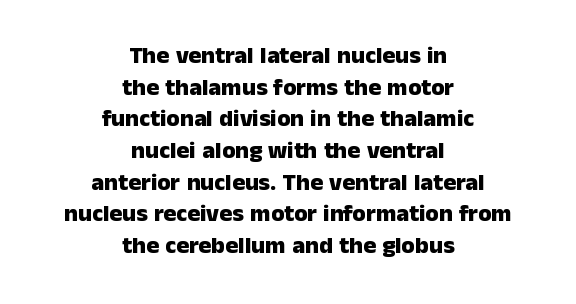
{"italic": "no", "bold": "yes", "underline": "no", "align": "center", "line_spacing": "normal", "line_spacing_ratio": 1.32, "letter_spacing": "normal", "letter_spacing_em": 0.0, "glyph_px": 24}
